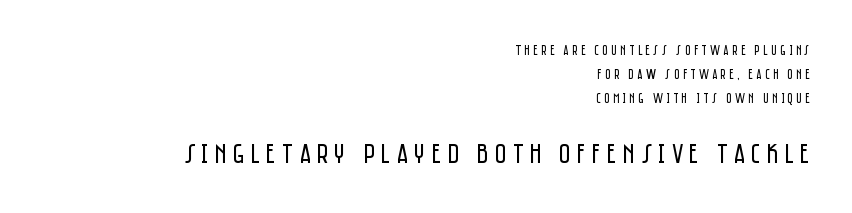
{"serif": "no", "italic": "no", "bold": "no", "weight": "regular", "width": "condensed", "stroke_contrast": "low", "x_height": "large", "monospaced": "no", "underline": "no", "align": "right", "line_spacing_ratio": 1.73, "letter_spacing": "wide", "letter_spacing_em": 0.22, "larger_block": "second", "size_ratio": 2.0, "glyph_px": 28}
